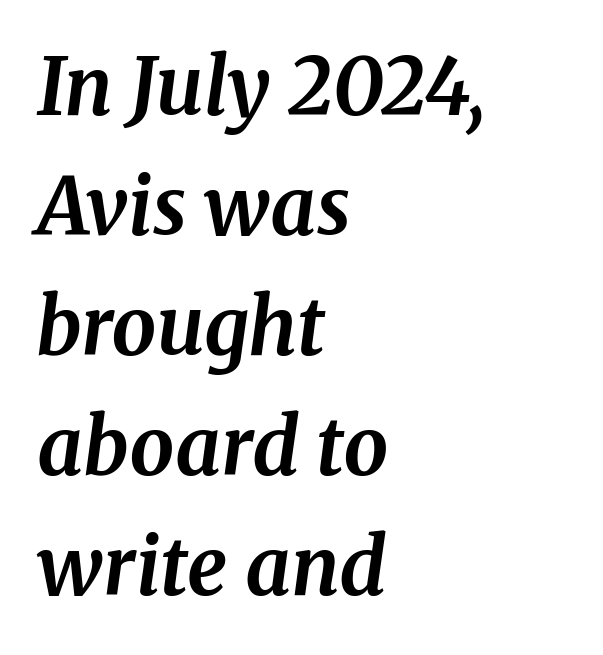
Typeset ragged right — the left edge is the straight one. The baseline area is clear. Tall strokes in this sample are angled rather than plumb. The vertical gap from one line to the next is medium. Letter spacing: default.
